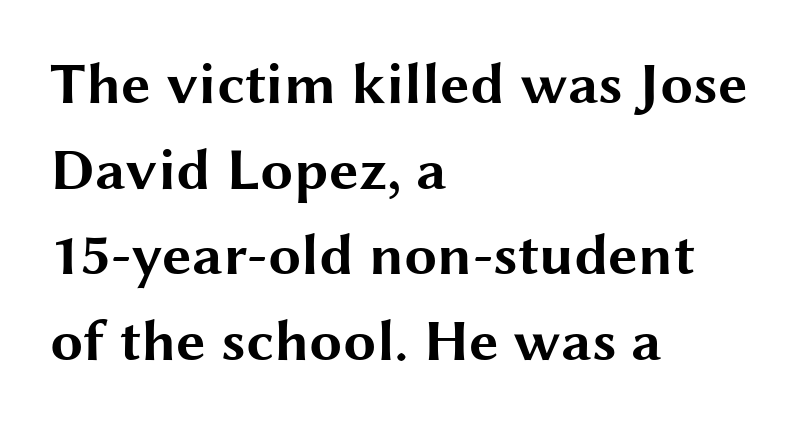
{"serif": "no", "italic": "no", "bold": "yes", "weight": "bold", "width": "wide", "stroke_contrast": "medium", "x_height": "medium", "monospaced": "no", "underline": "no", "align": "left", "line_spacing": "normal", "line_spacing_ratio": 1.45, "letter_spacing": "normal", "letter_spacing_em": 0.0, "glyph_px": 59}
